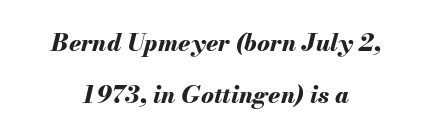
{"italic": "yes", "lean": "right", "slant_degrees": 13, "bold": "yes", "underline": "no", "align": "center", "line_spacing": "loose", "line_spacing_ratio": 2.16, "letter_spacing": "normal", "letter_spacing_em": 0.0, "glyph_px": 24}
